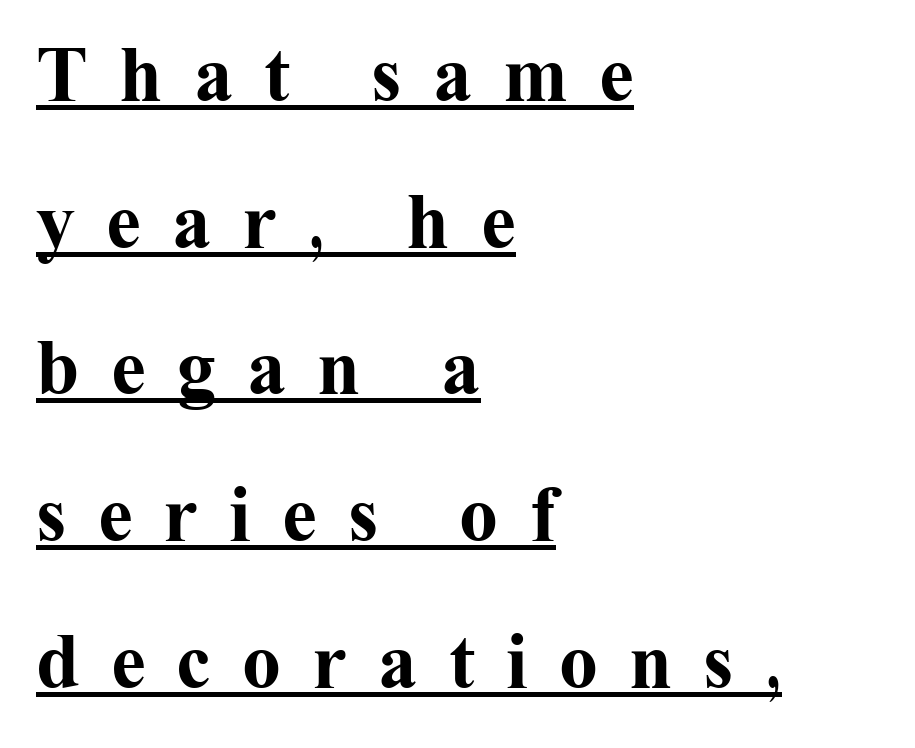
{"serif": "yes", "italic": "no", "bold": "yes", "weight": "bold", "width": "normal", "stroke_contrast": "medium", "x_height": "medium", "monospaced": "no", "underline": "yes", "align": "left", "line_spacing_ratio": 1.88, "letter_spacing": "wide", "letter_spacing_em": 0.4, "glyph_px": 78}
